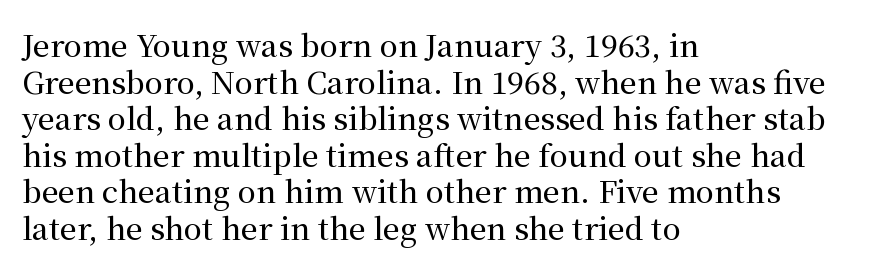
Leftover space on each line is placed entirely after the last word. These lines are rendered in a variable-pitch font. Quick note: not italic, upright. Anything drawn beneath the words? Only blank space. You can tell from the footed stems that serif type was used. Default kerning and tracking; the words read as compact shapes.
